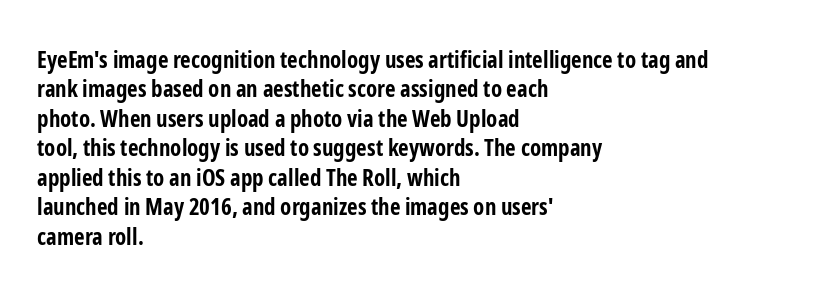
{"italic": "no", "bold": "yes", "underline": "no", "align": "left", "line_spacing": "normal", "line_spacing_ratio": 1.28, "letter_spacing": "normal", "letter_spacing_em": 0.0, "glyph_px": 23}
